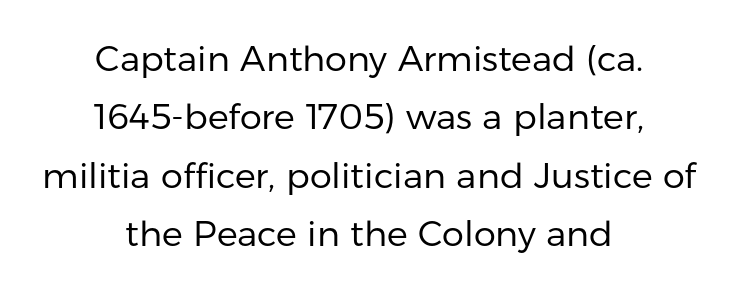
{"serif": "no", "italic": "no", "bold": "no", "weight": "regular", "width": "normal", "stroke_contrast": "low", "x_height": "medium", "monospaced": "no", "underline": "no", "align": "center", "line_spacing": "normal", "line_spacing_ratio": 1.67, "letter_spacing": "normal", "letter_spacing_em": 0.0, "glyph_px": 35}
